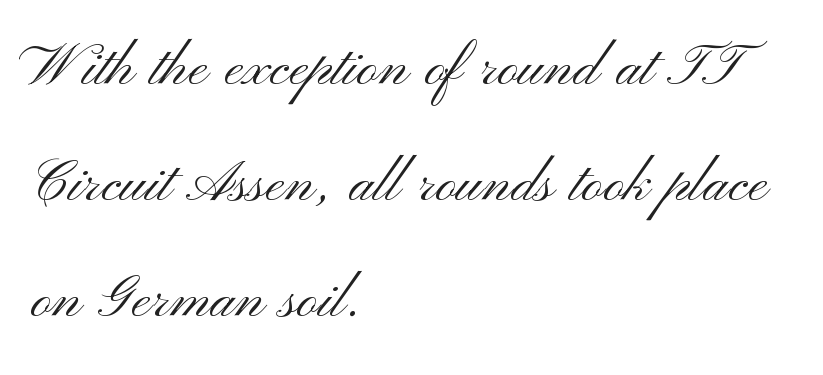
The image shows 73 px light, wide sans-serif type; set left-aligned, normal line spacing (1.59x), normal letter spacing, not underlined; medium stroke contrast and a small x-height.
